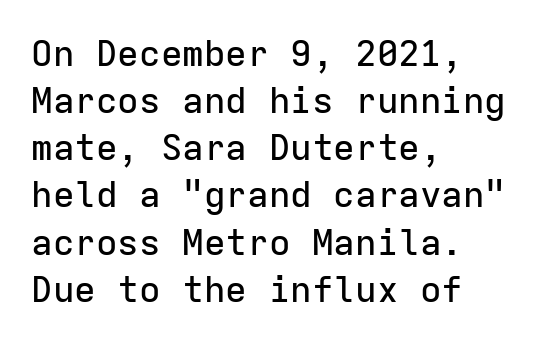
Q: Is the text italic (slanted)? A: No, it is upright.
Q: Is the typeface a serif or a sans-serif typeface? A: Sans-serif.
Q: Is the text underlined? A: No.
Q: How is the paragraph aligned? A: Left-aligned.
Q: Is the spacing between letters normal or unusually wide? A: Normal.
Q: Is the spacing between lines tight, normal or loose? A: Normal.
Q: Width (condensed, normal, or wide)? A: Normal.
Q: Stroke contrast? A: Low.
Q: x-height? A: Medium.
Q: Monospaced? A: Yes.
